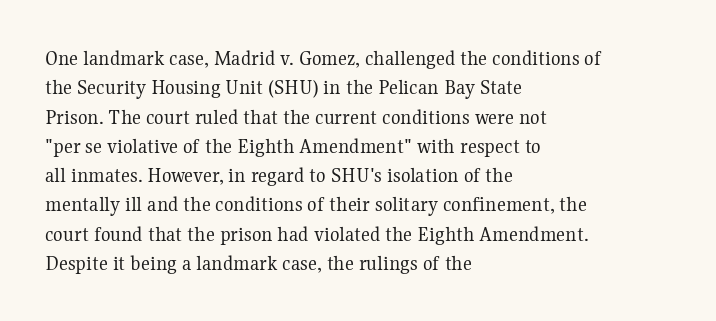
{"italic": "no", "bold": "no", "underline": "no", "align": "left", "line_spacing": "normal", "line_spacing_ratio": 1.33, "letter_spacing": "normal", "letter_spacing_em": 0.0, "glyph_px": 22}
